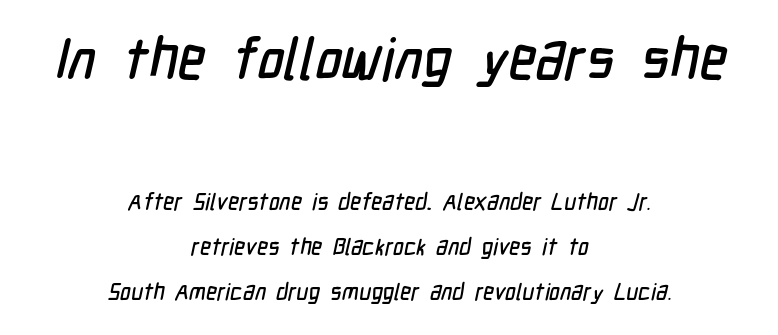
Descenders hang freely into open space. Horizontally, the lines are justified to the midpoint only. Vertical spacing — loose. Glyph-to-glyph distance matches everyday printed text. In this sample the first text group is rendered at the bigger scale.
